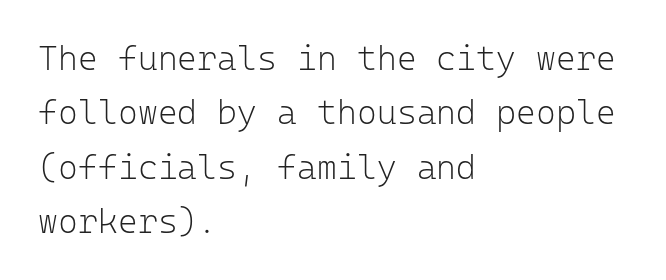
Q: Is the text bold? A: No.
Q: Is the text italic (slanted)? A: No, it is upright.
Q: Is the typeface a serif or a sans-serif typeface? A: Sans-serif.
Q: Is the text underlined? A: No.
Q: How is the paragraph aligned? A: Left-aligned.
Q: Is the spacing between letters normal or unusually wide? A: Normal.
Q: Is the spacing between lines tight, normal or loose? A: Normal.
Q: Width (condensed, normal, or wide)? A: Normal.
Q: Stroke contrast? A: Low.
Q: x-height? A: Medium.
Q: Monospaced? A: Yes.
